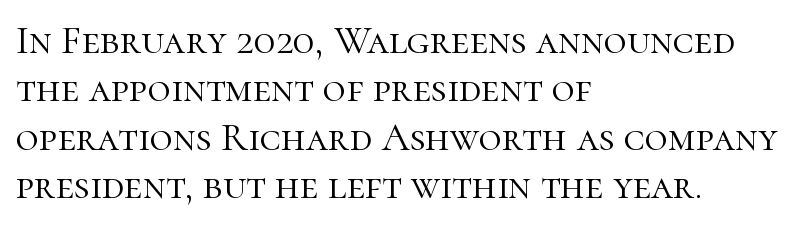
{"serif": "yes", "italic": "no", "bold": "no", "weight": "light", "width": "normal", "stroke_contrast": "high", "x_height": "medium", "monospaced": "no", "underline": "no", "align": "left", "line_spacing_ratio": 1.21, "letter_spacing": "normal", "letter_spacing_em": 0.0, "glyph_px": 40}
